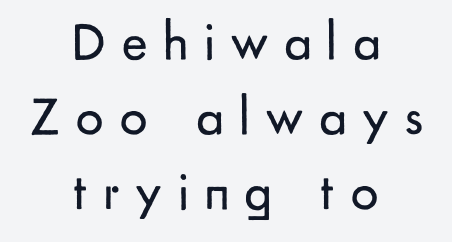
Q: Is the text bold? A: No.
Q: Is the text italic (slanted)? A: No, it is upright.
Q: Is the typeface a serif or a sans-serif typeface? A: Sans-serif.
Q: Is the text underlined? A: No.
Q: How is the paragraph aligned? A: Centered.
Q: Is the spacing between letters normal or unusually wide? A: Unusually wide.
Q: Is the spacing between lines tight, normal or loose? A: Normal.
Q: Width (condensed, normal, or wide)? A: Normal.
Q: Stroke contrast? A: Low.
Q: x-height? A: Small.
Q: Monospaced? A: No.
